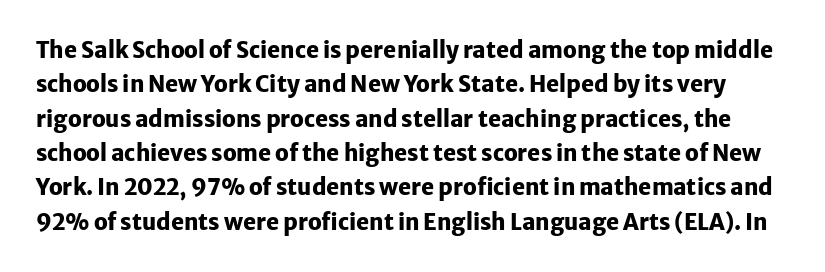
Q: Is the text bold? A: Yes.
Q: Is the text italic (slanted)? A: No, it is upright.
Q: Is the text underlined? A: No.
Q: Is the spacing between letters normal or unusually wide? A: Normal.
Q: Is the spacing between lines tight, normal or loose? A: Normal.
